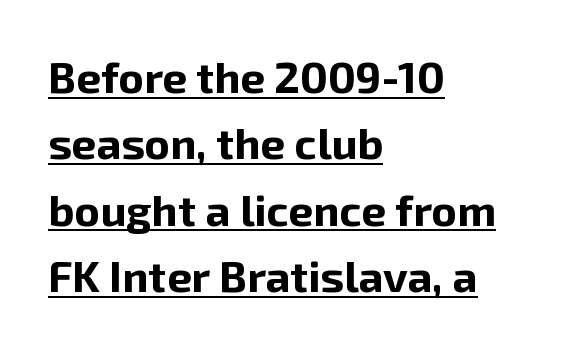
This is sans-serif lettering, the kind often seen on screens and signage. Look at the tracking — it's just the regular setting, nothing added. The leading is moderate, giving the passage an even texture. Reading down the block, your eye returns to a fixed left position each line.
